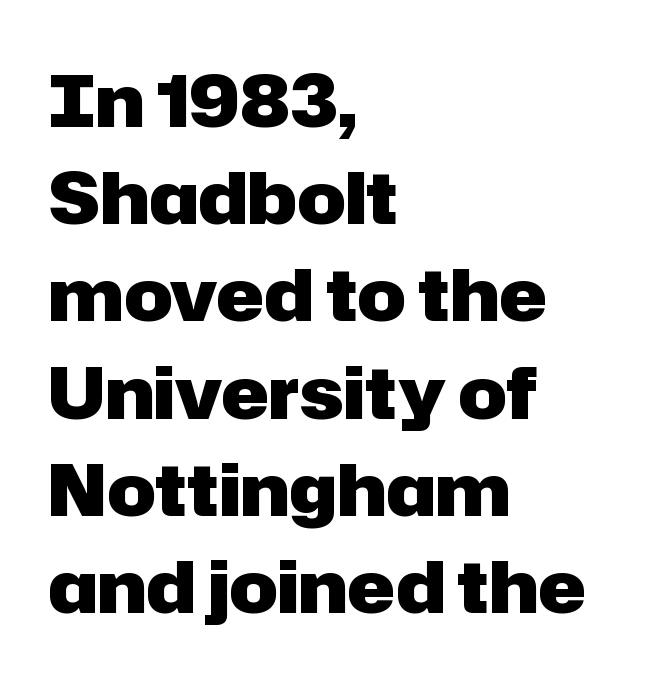
The type family on display is of the sans-serif kind. Vertical strokes here are truly vertical. Varying glyph widths throughout — classic text-font behaviour. Plenty of ink on the page — the face is bold. The rag falls on the right side of this text block. In terms of letterspacing, this is plain default setting.
